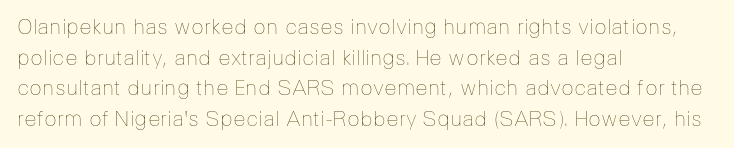
The image shows 21 px text type, upright; set left-aligned, normal line spacing (1.46x), normal letter spacing, not underlined.
